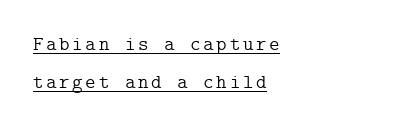
{"italic": "no", "bold": "no", "underline": "yes", "align": "left", "line_spacing": "loose", "line_spacing_ratio": 1.92, "glyph_px": 20}
